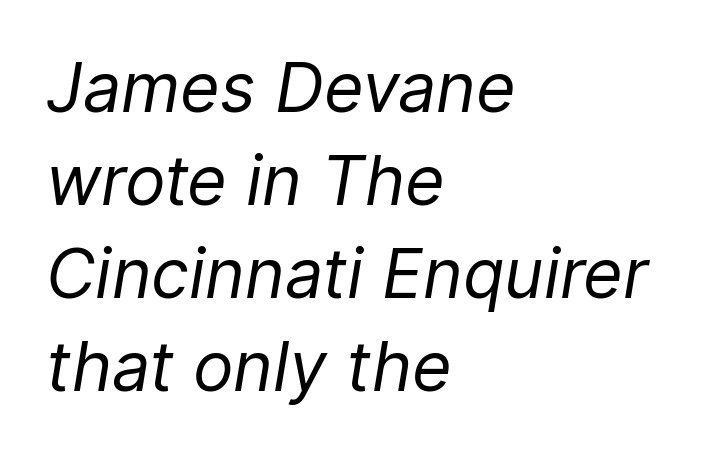
Q: Is the text bold? A: No.
Q: Is the text italic (slanted)? A: Yes, it leans right by about 9 degrees.
Q: Is the text underlined? A: No.
Q: How is the paragraph aligned? A: Left-aligned.
Q: Is the spacing between letters normal or unusually wide? A: Normal.
Q: Is the spacing between lines tight, normal or loose? A: Normal.
Q: Width (condensed, normal, or wide)? A: Normal.
Q: Stroke contrast? A: Low.
Q: x-height? A: Medium.
Q: Monospaced? A: No.
